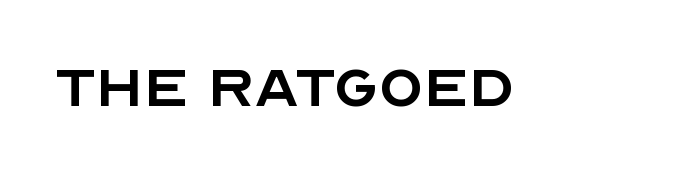
{"serif": "no", "italic": "no", "bold": "no", "weight": "regular", "width": "normal", "x_height": "large", "monospaced": "no", "underline": "no", "letter_spacing": "normal", "letter_spacing_em": 0.0, "glyph_px": 73}
